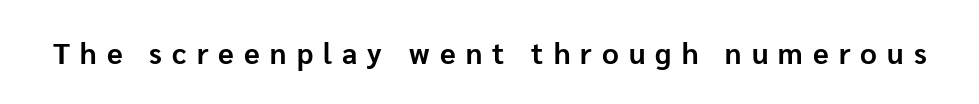
Students, note that the glyphs here are deliberately spaced far apart. Strong, thick strokes mark this as bold type. The words here are not underlined. Italic? Not at all — the glyphs are vertical.
